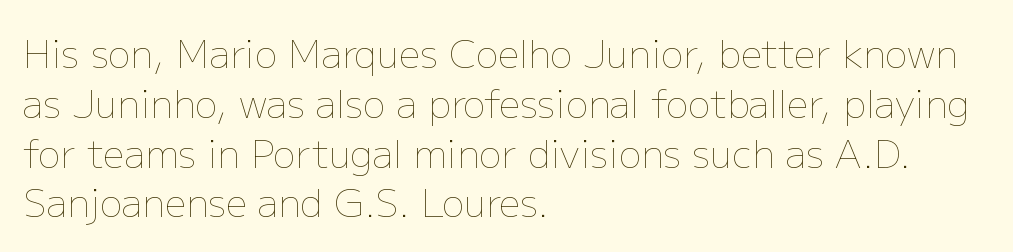
The designer left line spacing at the default. The letters stand straight up with perfectly vertical stems. The rendering anchors every line to the left-hand side. The passage shown is not underscored anywhere.
